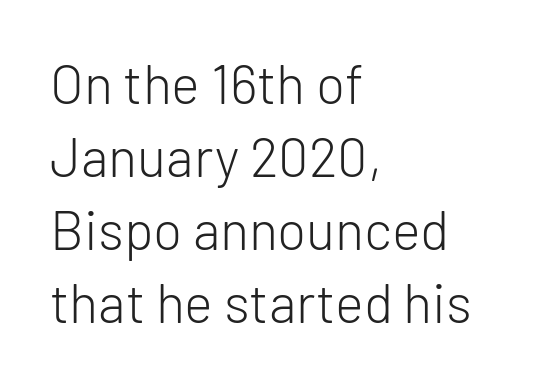
{"serif": "no", "italic": "no", "bold": "no", "weight": "light", "width": "normal", "stroke_contrast": "low", "x_height": "medium", "monospaced": "no", "underline": "no", "align": "left", "line_spacing": "normal", "line_spacing_ratio": 1.35, "letter_spacing": "normal", "letter_spacing_em": 0.0, "glyph_px": 54}
